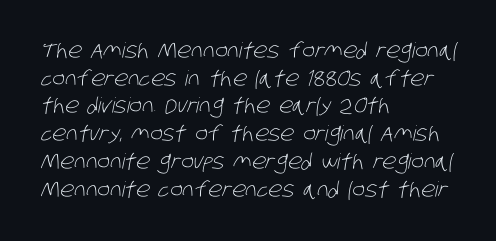
The image shows 21 px text type; set left-aligned, normal line spacing (1.32x), normal letter spacing, not underlined.
